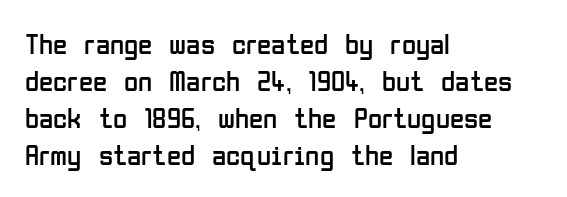
Q: Is the text bold? A: No.
Q: Is the text italic (slanted)? A: No, it is upright.
Q: Is the typeface a serif or a sans-serif typeface? A: Sans-serif.
Q: Is the text underlined? A: No.
Q: How is the paragraph aligned? A: Left-aligned.
Q: Is the spacing between letters normal or unusually wide? A: Normal.
Q: Is the spacing between lines tight, normal or loose? A: Normal.
Q: Width (condensed, normal, or wide)? A: Condensed.
Q: Stroke contrast? A: Low.
Q: x-height? A: Medium.
Q: Monospaced? A: No.
